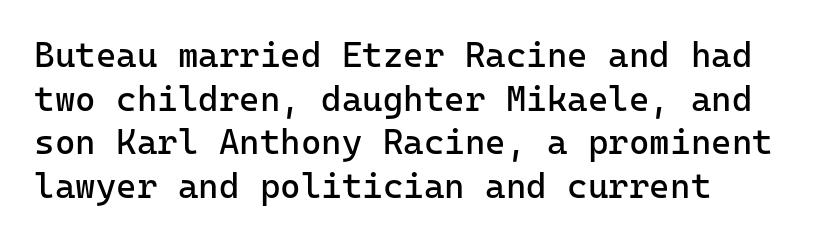
Q: Is the text bold? A: No.
Q: Is the text italic (slanted)? A: No, it is upright.
Q: Is the typeface a serif or a sans-serif typeface? A: Sans-serif.
Q: Is the text underlined? A: No.
Q: How is the paragraph aligned? A: Left-aligned.
Q: Is the spacing between letters normal or unusually wide? A: Normal.
Q: Is the spacing between lines tight, normal or loose? A: Normal.
Q: Width (condensed, normal, or wide)? A: Normal.
Q: Stroke contrast? A: Low.
Q: x-height? A: Medium.
Q: Monospaced? A: Yes.
